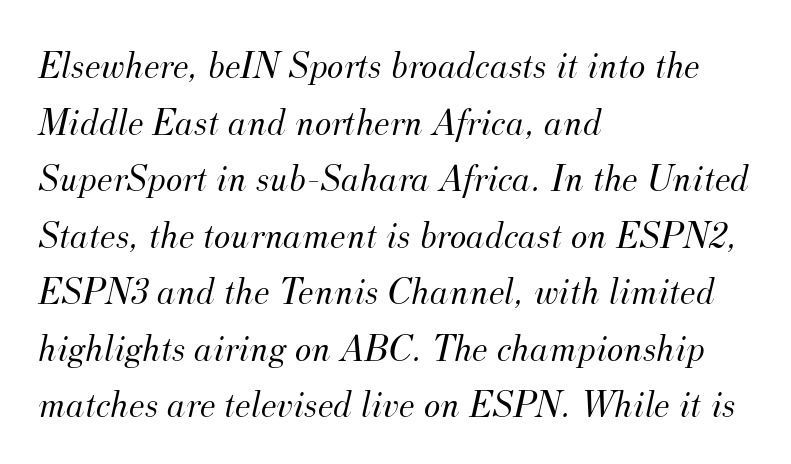
{"serif": "yes", "italic": "yes", "lean": "right", "slant_degrees": 12, "bold": "no", "weight": "light", "width": "normal", "stroke_contrast": "medium", "x_height": "small", "monospaced": "no", "underline": "no", "align": "left", "line_spacing": "normal", "line_spacing_ratio": 1.45, "letter_spacing": "normal", "letter_spacing_em": 0.0, "glyph_px": 39}
